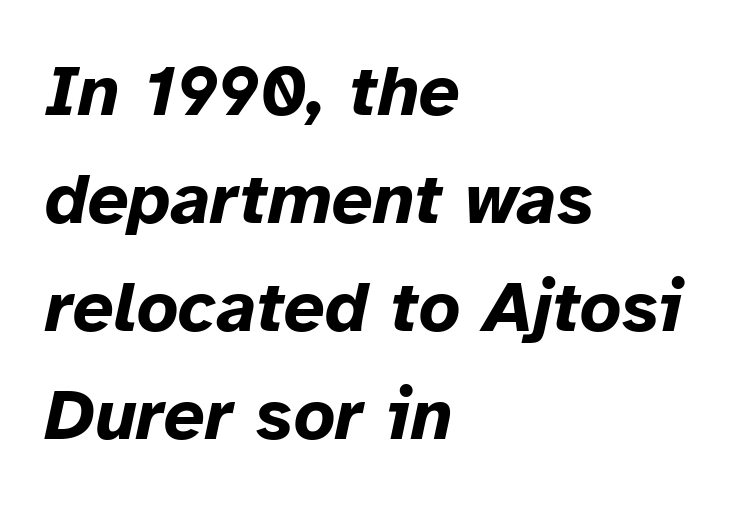
Q: Is the text bold? A: Yes.
Q: Is the text italic (slanted)? A: Yes, it leans right by about 12 degrees.
Q: Is the text underlined? A: No.
Q: How is the paragraph aligned? A: Left-aligned.
Q: Is the spacing between letters normal or unusually wide? A: Normal.
Q: Is the spacing between lines tight, normal or loose? A: Normal.
Q: Width (condensed, normal, or wide)? A: Normal.
Q: Stroke contrast? A: Low.
Q: x-height? A: Medium.
Q: Monospaced? A: No.
